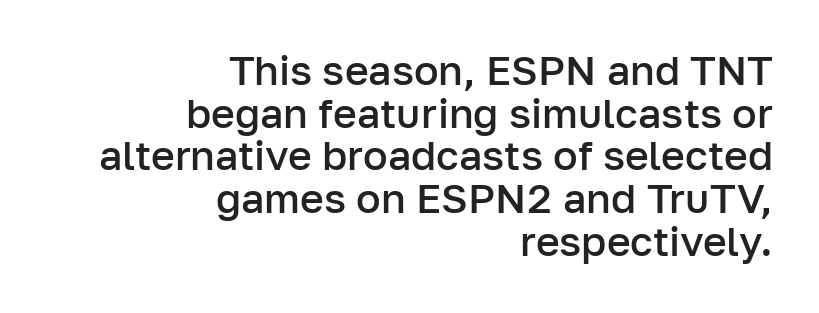
The image shows 41 px semibold sans-serif type, upright; set right-aligned, tight line spacing (1.04x), normal letter spacing, not underlined; low stroke contrast and a medium x-height.
